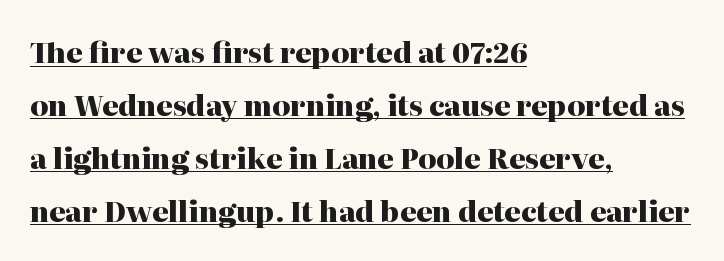
On the weight axis this lands at bold, roughly 700. These characters rest on top of a visible drawn line. The passage is arranged the way most books set body copy — flush left. Think of a printed novel: that variable character pitch is what you see here. Does extra space separate the letters? No, they use regular spacing.
